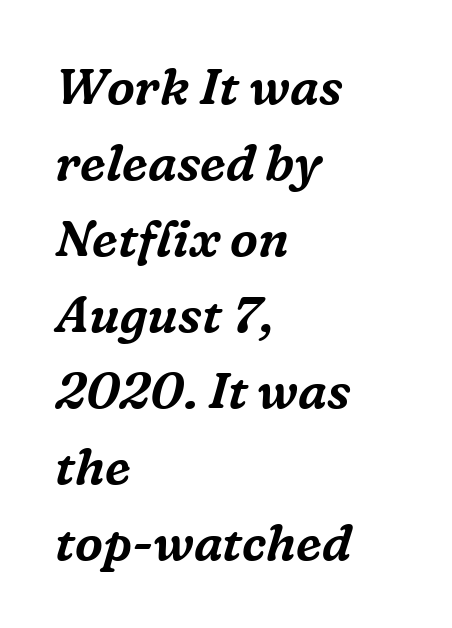
The image shows 50 px serif type, italic (leaning right); set left-aligned, normal line spacing (1.52x), normal letter spacing, not underlined; medium stroke contrast and a medium x-height.
